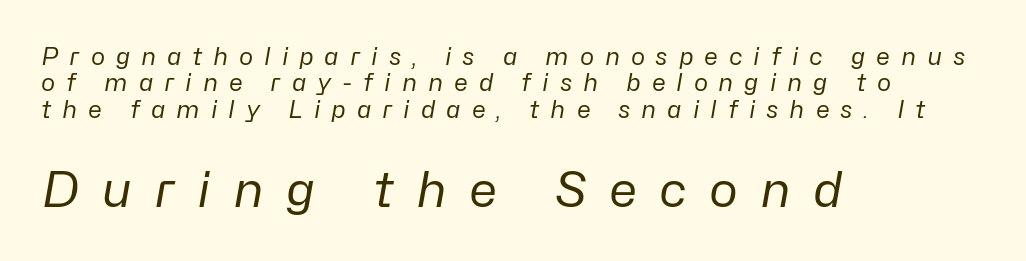
{"italic": "yes", "lean": "right", "slant_degrees": 10, "bold": "no", "weight": "regular", "width": "normal", "stroke_contrast": "low", "x_height": "medium", "monospaced": "no", "underline": "no", "align": "left", "line_spacing": "tight", "line_spacing_ratio": 1.1, "letter_spacing": "wide", "letter_spacing_em": 0.45, "larger_block": "second", "size_ratio": 2.04, "glyph_px": 49}
